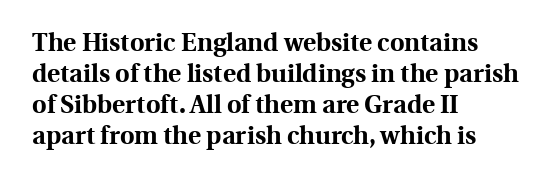
You'd pick this weight for a headline — it's a proper bold. Upright lettering throughout. Nothing unusual about the tracking: characters are spaced as the font intends. Check the space under the baseline: it is left empty.
